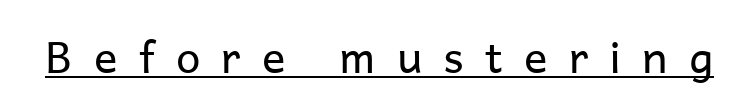
The type family on display is of the sans-serif kind. The specimen includes a rule beneath the text block's lines. Is the letter spacing exaggerated? Yes — the characters are pushed far apart. The rendering uses natural spacing where letterforms have individual widths.
